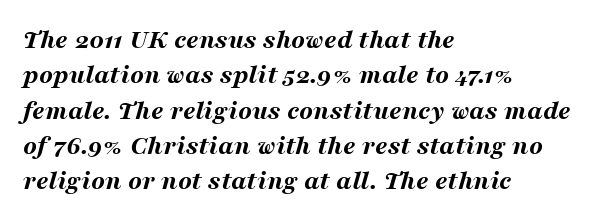
Layout note: lines flush left. You could not count columns in this text — the font is proportionally spaced. You'd pick this weight for a headline — it's a proper bold. These lines were composed using italics. The foot of each line stays bare and open.
